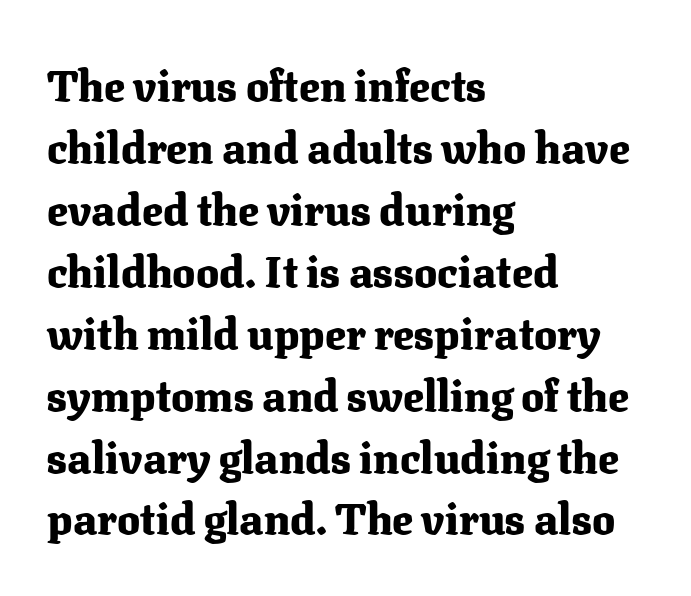
Q: Is the text bold? A: Yes.
Q: Is the text italic (slanted)? A: No, it is upright.
Q: Is the typeface a serif or a sans-serif typeface? A: Serif.
Q: Is the text underlined? A: No.
Q: How is the paragraph aligned? A: Left-aligned.
Q: Is the spacing between letters normal or unusually wide? A: Normal.
Q: Is the spacing between lines tight, normal or loose? A: Normal.
Q: Width (condensed, normal, or wide)? A: Normal.
Q: Stroke contrast? A: Medium.
Q: x-height? A: Medium.
Q: Monospaced? A: No.
